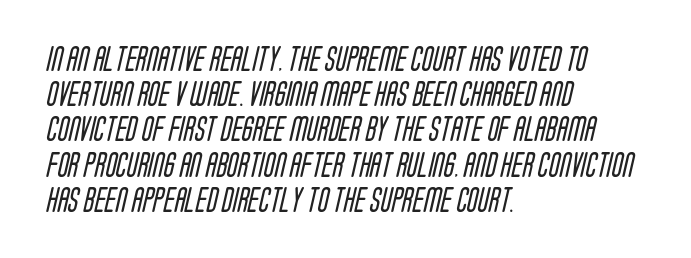
Beneath every word, the page is bare. If you measured baseline to baseline, you'd find a middling distance. Horizontally, the lines are justified to the leading edge only. No extra tracking has been applied to these lines. Ink coverage per letter is moderate at most.
